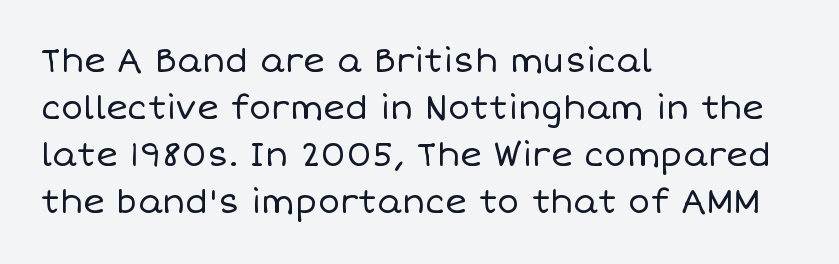
This sample uses plain, unmodified letter spacing. This sample has the flowing, uneven cadence of proportional lettering. The area under the type is left untouched. A student would call this left alignment; a typographer would say flush left, rag right.
